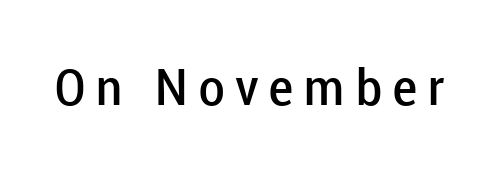
{"serif": "no", "italic": "no", "bold": "semi", "weight": "semibold", "width": "normal", "stroke_contrast": "low", "x_height": "medium", "monospaced": "no", "underline": "no", "glyph_px": 50}
